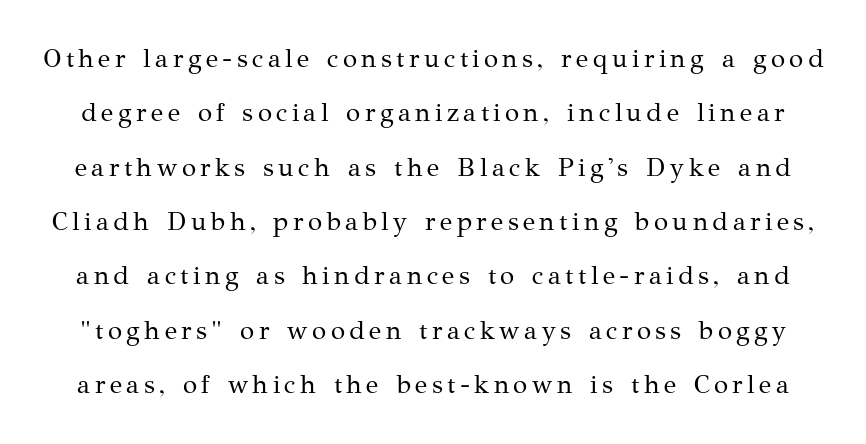
Vertical stems look standard width or narrower in stroke. Loosely led — the rows are spread out. Quick note: underline off. The axis of the letterforms is exactly vertical.
